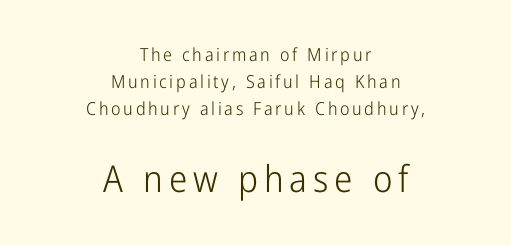
{"serif": "no", "italic": "no", "bold": "no", "weight": "light", "width": "condensed", "stroke_contrast": "low", "x_height": "medium", "monospaced": "no", "underline": "no", "align": "center", "line_spacing": "normal", "line_spacing_ratio": 1.51, "larger_block": "second", "size_ratio": 2.06, "glyph_px": 37}
